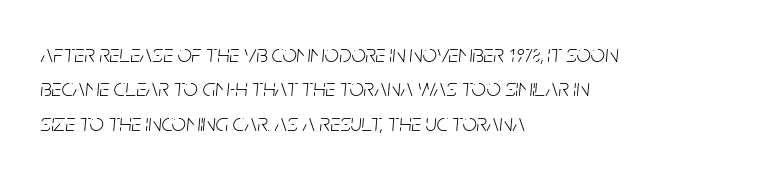
Q: Is the text bold? A: No.
Q: Is the text italic (slanted)? A: Yes, it leans right by about 5 degrees.
Q: Is the text underlined? A: No.
Q: How is the paragraph aligned? A: Left-aligned.
Q: Is the spacing between letters normal or unusually wide? A: Normal.
Q: Is the spacing between lines tight, normal or loose? A: Normal.
